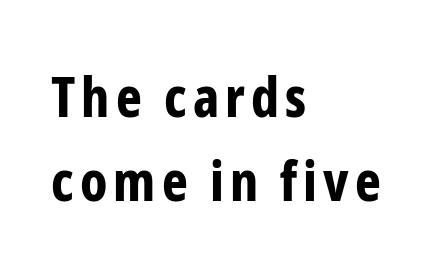
Q: Is the text bold? A: Yes.
Q: Is the text italic (slanted)? A: No, it is upright.
Q: Is the typeface a serif or a sans-serif typeface? A: Sans-serif.
Q: Is the text underlined? A: No.
Q: How is the paragraph aligned? A: Left-aligned.
Q: Is the spacing between lines tight, normal or loose? A: Normal.
Q: Width (condensed, normal, or wide)? A: Condensed.
Q: Stroke contrast? A: Low.
Q: x-height? A: Medium.
Q: Monospaced? A: No.
